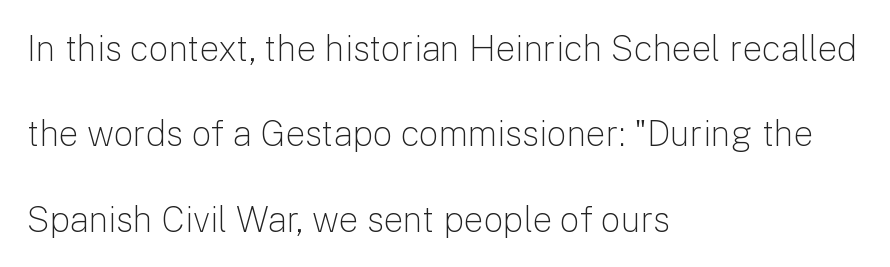
Note the varied advance widths — an 'i' is clearly narrower than an 'm'. Summary of weight: not heavy and not bold. The specimen reads as upright at a glance. Line spacing here is loose. The passage shown has conventional tracking throughout. Unlike a traditional serif, this face leaves its strokes unadorned.
